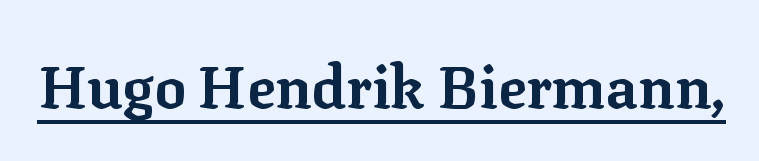
{"serif": "yes", "italic": "no", "bold": "yes", "weight": "bold", "width": "normal", "stroke_contrast": "low", "x_height": "medium", "monospaced": "no", "underline": "yes", "letter_spacing": "normal", "letter_spacing_em": 0.0, "glyph_px": 59}
